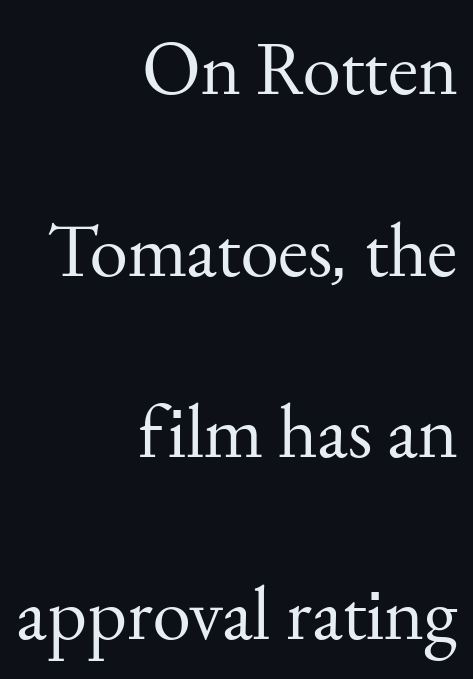
Character widths vary here, with narrow letters taking less room than wide ones. Only glyphs here, with clear space below each row. These glyphs show unthickened strokes, regular width or finer. Teacher's note: observe the even right margin — that is flush-right alignment. Spacing between characters is what you'd get straight out of the box.
